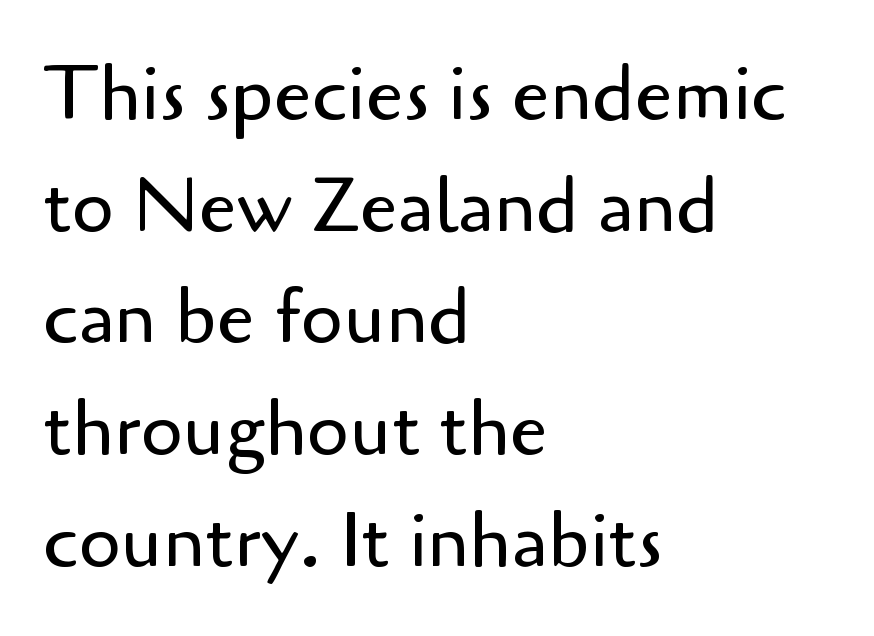
The image shows 76 px regular-weight sans-serif type, upright; set left-aligned, normal line spacing (1.47x), normal letter spacing, not underlined; low stroke contrast and a small x-height.
